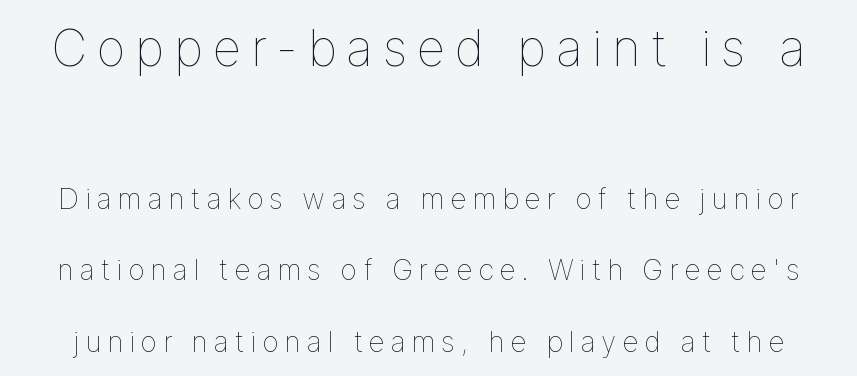
{"italic": "no", "bold": "no", "weight": "thin", "width": "normal", "stroke_contrast": "low", "x_height": "medium", "monospaced": "no", "underline": "no", "line_spacing": "loose", "line_spacing_ratio": 2.46, "larger_block": "first", "size_ratio": 1.72, "glyph_px": 50}
